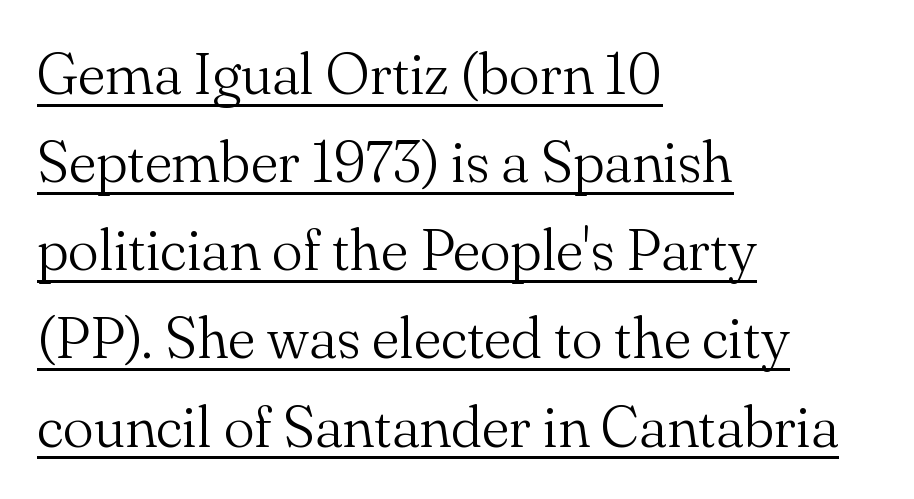
If you drew a line through each stem, it would be perfectly vertical. Proportional: the letters do not fall into vertical columns. Font category for this specimen: serif. A student would call this left alignment; a typographer would say flush left, rag right. Underlining? Definitely there.
